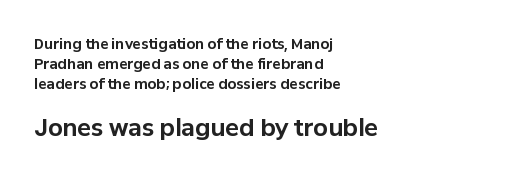
If you measured baseline to baseline, you'd find a middling distance. This is roman type, the default non-slanted kind. Caption: upper text group reduced, lower text group enlarged. Bare-footed words on every line. What weight is shown? A full bold with thick strokes. These lines are set flush left with a ragged right edge.
